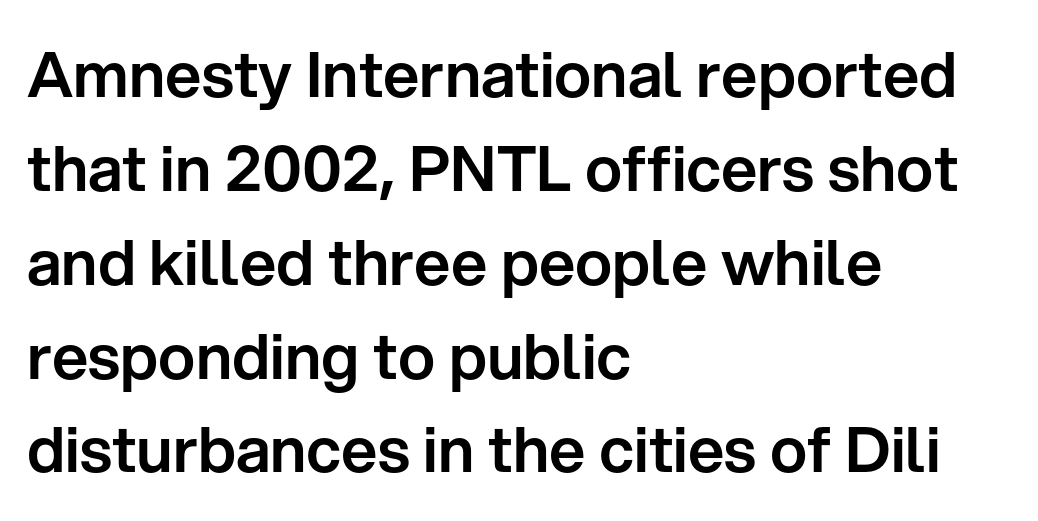
The image shows 63 px sans-serif type, upright; set left-aligned, normal line spacing (1.49x), normal letter spacing, not underlined; low stroke contrast and a medium x-height.
